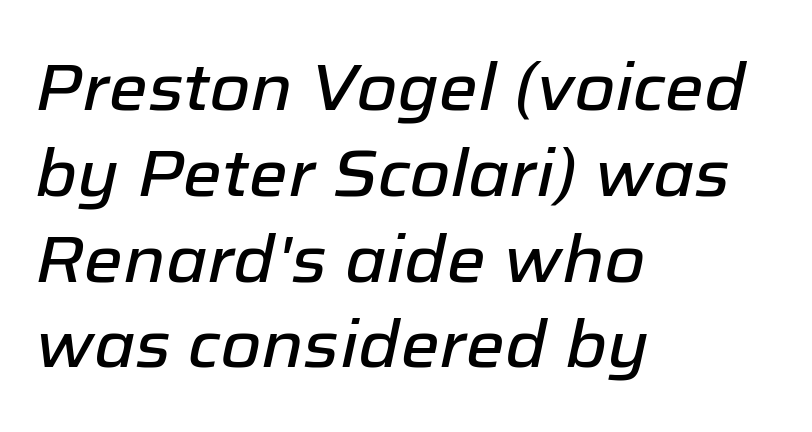
The image shows 66 px text type, italic (leaning right); set left-aligned, normal line spacing (1.3x), normal letter spacing, not underlined; low stroke contrast and a medium x-height.
